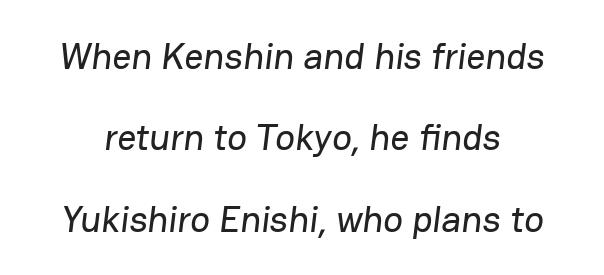
The image shows 37 px sans-serif type; set loose line spacing (2.2x), normal letter spacing, not underlined; low stroke contrast and a medium x-height.
